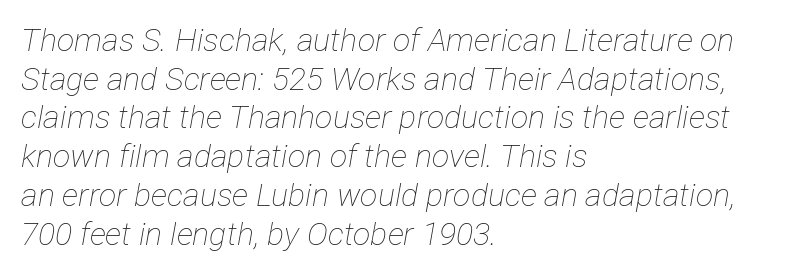
Q: Is the text bold? A: No.
Q: Is the text italic (slanted)? A: Yes, it leans right by about 12 degrees.
Q: Is the text underlined? A: No.
Q: How is the paragraph aligned? A: Left-aligned.
Q: Is the spacing between letters normal or unusually wide? A: Normal.
Q: Width (condensed, normal, or wide)? A: Condensed.
Q: Stroke contrast? A: Low.
Q: x-height? A: Medium.
Q: Monospaced? A: No.
